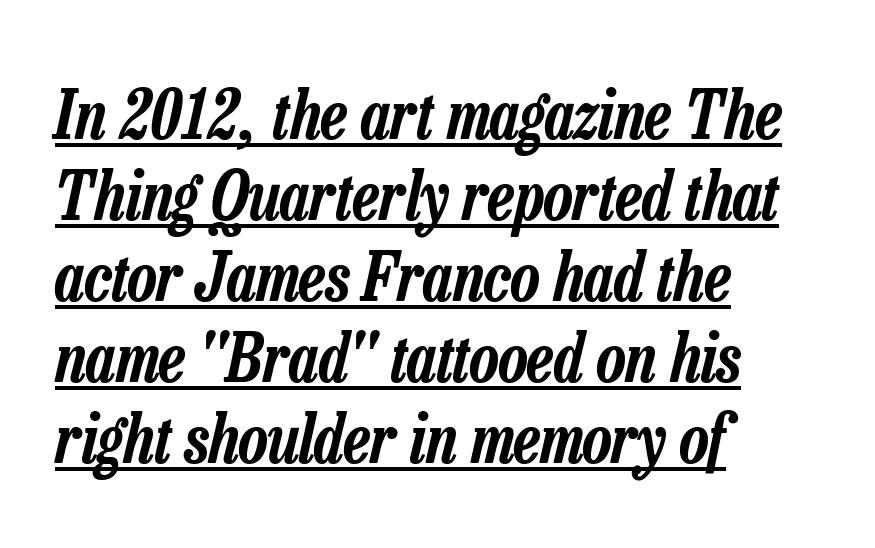
{"italic": "yes", "lean": "right", "slant_degrees": 13, "width": "condensed", "stroke_contrast": "low", "x_height": "medium", "monospaced": "no", "underline": "yes", "align": "left", "line_spacing_ratio": 1.21, "letter_spacing": "normal", "letter_spacing_em": 0.0, "glyph_px": 67}
